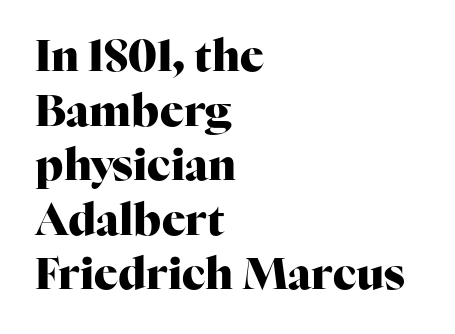
{"serif": "yes", "italic": "no", "bold": "yes", "weight": "heavy", "width": "normal", "stroke_contrast": "high", "x_height": "medium", "monospaced": "no", "underline": "no", "align": "left", "line_spacing_ratio": 1.24, "letter_spacing": "normal", "letter_spacing_em": 0.0, "glyph_px": 44}
